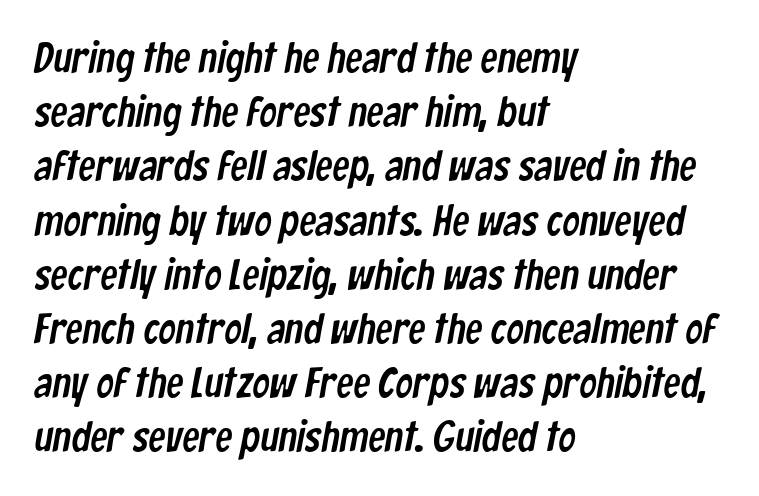
These lines stack with their left ends in a neat column. The space between consecutive lines is moderate. Tracking here is standard; glyphs follow each other at the usual distance. Do the characters align in a grid? No, the font is proportional. The rendering shows plain stroke endings on the letterforms — a sans-serif design. Letters rest on an invisible, unmarked baseline.
